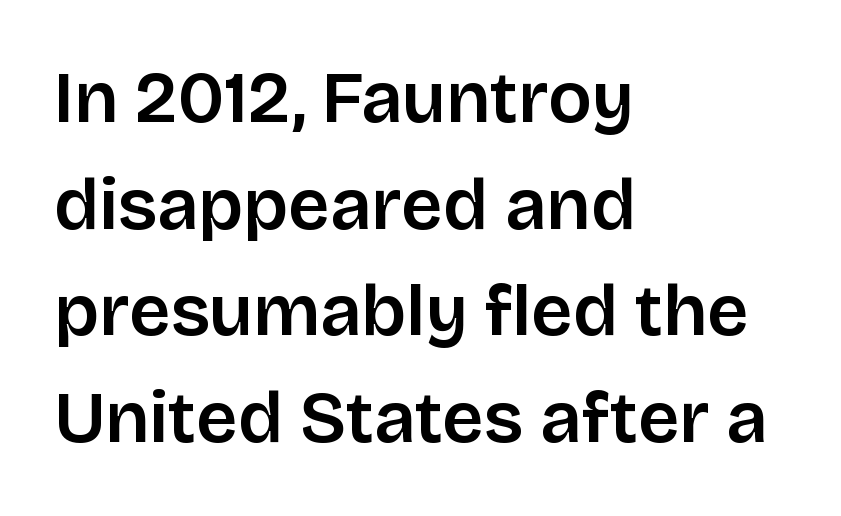
A bit beefed up — I'd call it semibold rather than bold. A typesetter would call this leading conventional body-copy spacing. Style check: upright. Do the characters align in a grid? No, the font is proportional.
